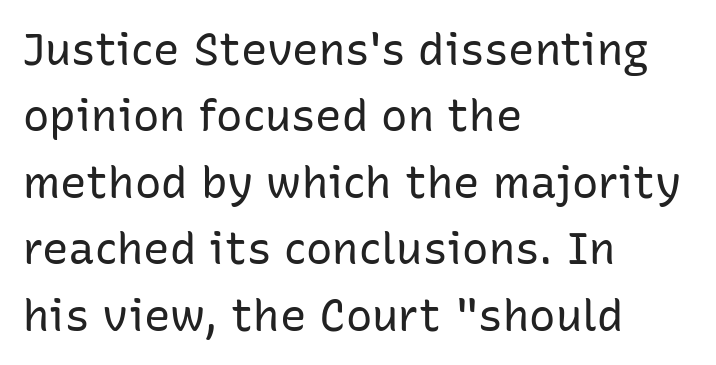
{"serif": "no", "italic": "no", "bold": "no", "weight": "regular", "width": "normal", "stroke_contrast": "low", "x_height": "medium", "monospaced": "no", "underline": "no", "align": "left", "line_spacing": "normal", "line_spacing_ratio": 1.51, "letter_spacing": "normal", "letter_spacing_em": 0.0, "glyph_px": 44}
